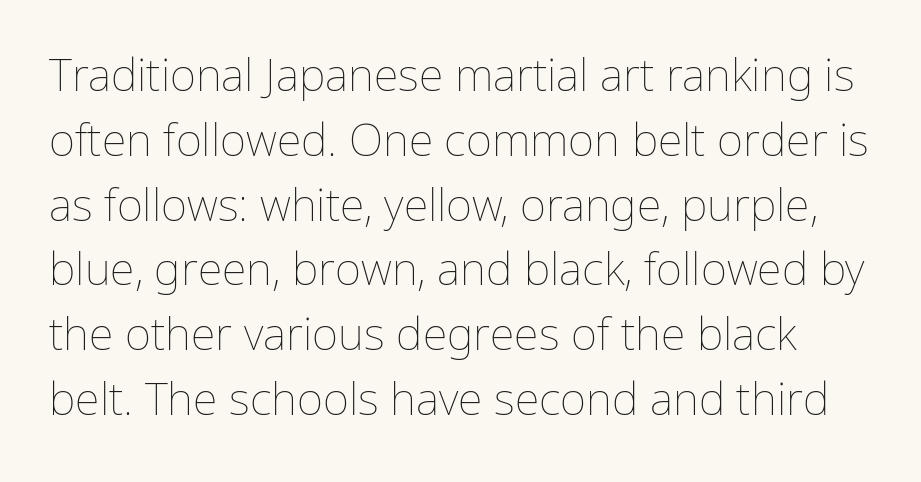
{"italic": "no", "bold": "no", "weight": "thin", "width": "normal", "stroke_contrast": "low", "x_height": "medium", "monospaced": "no", "underline": "no", "line_spacing": "normal", "line_spacing_ratio": 1.44, "letter_spacing": "normal", "letter_spacing_em": 0.0, "glyph_px": 45}
